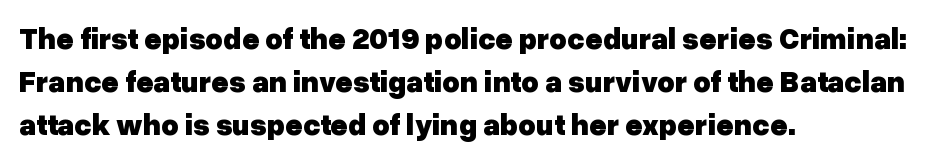
Tracking value appears to be zero — textbook default spacing. Unlike a traditional serif, this face leaves its strokes unadorned. The baseline area is clear. You can tell it's not italic because the verticals are truly vertical.
